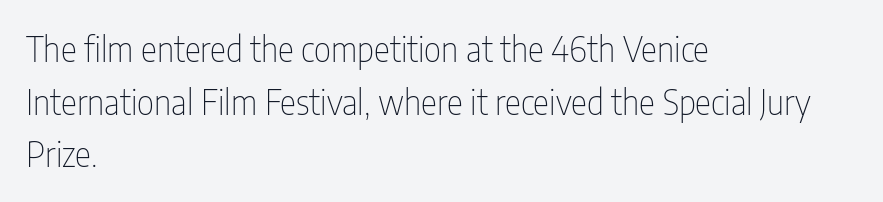
Horizontal bands of white between lines are of average thickness. The typeface chosen for these lines omits serifs. Has an underline been added? It has not. Heft: none added — not bold. Notice how the stems are strictly vertical — no italics here.
